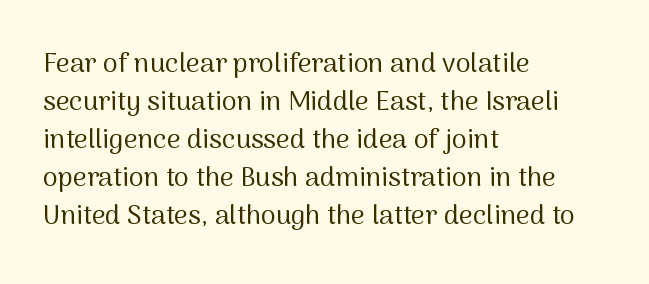
The designer left line spacing at the default. A classic flush-left, rag-right setting is used for this passage. The font sits on the lighter half of the weight spectrum, regular included. The letters stand straight up with perfectly vertical stems. No word sits above an underline.
